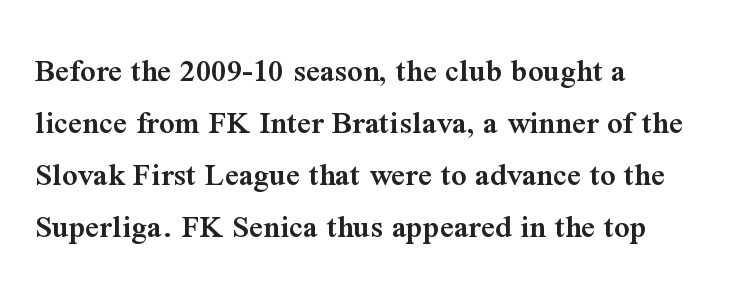
{"serif": "yes", "italic": "no", "bold": "semi", "weight": "semibold", "width": "normal", "stroke_contrast": "medium", "x_height": "medium", "monospaced": "no", "underline": "no", "align": "left", "line_spacing": "normal", "line_spacing_ratio": 1.53, "letter_spacing": "normal", "letter_spacing_em": 0.0, "glyph_px": 34}
